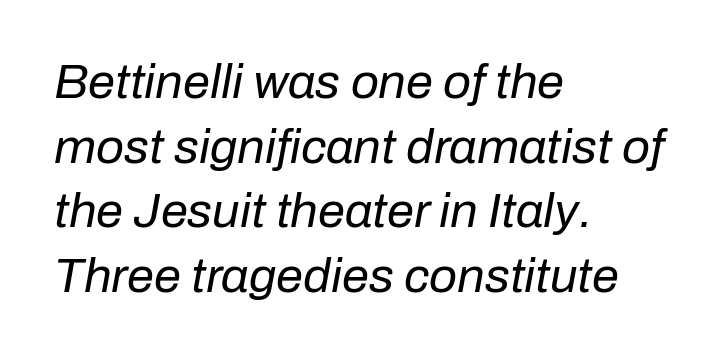
Q: Is the text bold? A: No.
Q: Is the text italic (slanted)? A: Yes, it leans right by about 10 degrees.
Q: Is the text underlined? A: No.
Q: How is the paragraph aligned? A: Left-aligned.
Q: Is the spacing between letters normal or unusually wide? A: Normal.
Q: Is the spacing between lines tight, normal or loose? A: Normal.
Q: Width (condensed, normal, or wide)? A: Normal.
Q: Stroke contrast? A: Low.
Q: x-height? A: Medium.
Q: Monospaced? A: No.
